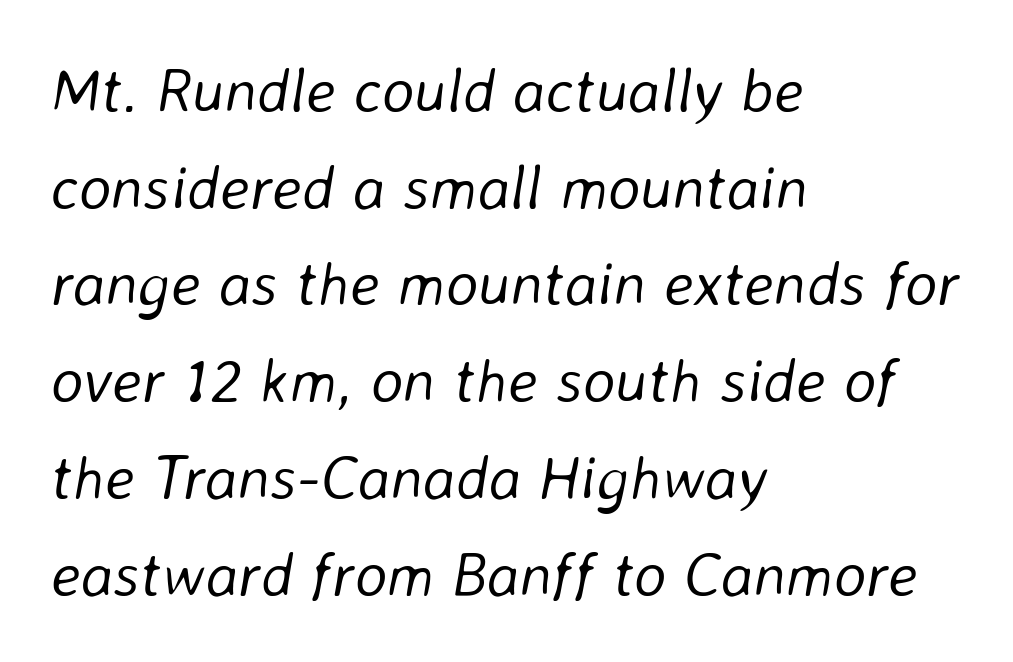
Q: Is the text bold? A: No.
Q: Is the text italic (slanted)? A: Yes, it leans right by about 8 degrees.
Q: Is the text underlined? A: No.
Q: How is the paragraph aligned? A: Left-aligned.
Q: Is the spacing between letters normal or unusually wide? A: Normal.
Q: Is the spacing between lines tight, normal or loose? A: Normal.
Q: Width (condensed, normal, or wide)? A: Normal.
Q: Stroke contrast? A: Low.
Q: x-height? A: Medium.
Q: Monospaced? A: No.
